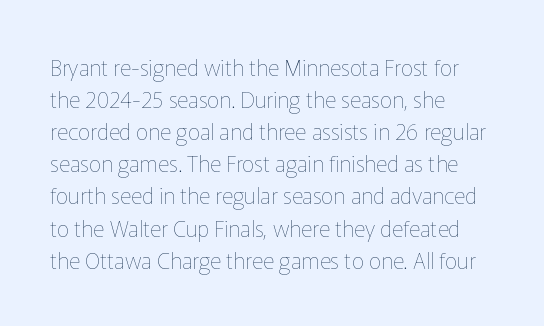
Q: Is the text bold? A: No.
Q: Is the text italic (slanted)? A: No, it is upright.
Q: Is the text underlined? A: No.
Q: How is the paragraph aligned? A: Left-aligned.
Q: Is the spacing between letters normal or unusually wide? A: Normal.
Q: Is the spacing between lines tight, normal or loose? A: Normal.
